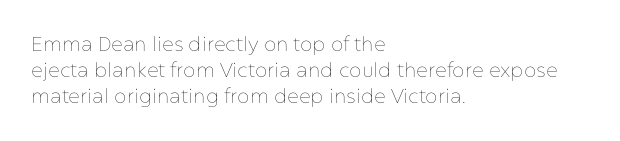
The image shows 20 px text type, upright; set left-aligned, normal line spacing (1.31x), normal letter spacing, not underlined.
